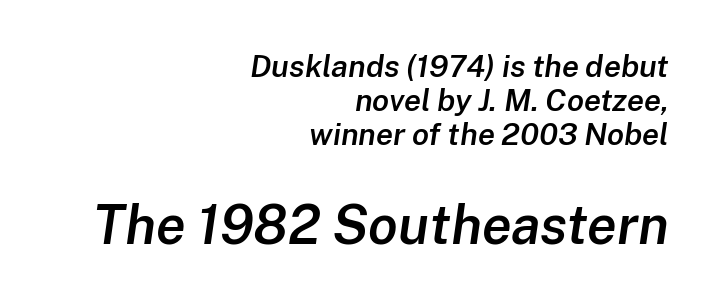
{"italic": "yes", "lean": "right", "slant_degrees": 8, "bold": "semi", "weight": "semibold", "width": "normal", "stroke_contrast": "low", "x_height": "medium", "monospaced": "no", "underline": "no", "align": "right", "line_spacing": "tight", "line_spacing_ratio": 1.1, "letter_spacing": "normal", "letter_spacing_em": 0.0, "larger_block": "second", "size_ratio": 1.74, "glyph_px": 54}
